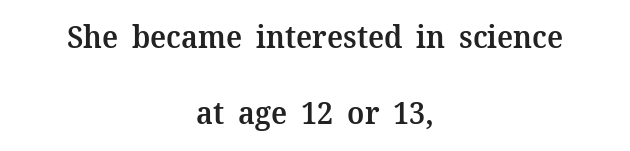
Q: Is the text bold? A: Semi-bold.
Q: Is the text italic (slanted)? A: No, it is upright.
Q: Is the typeface a serif or a sans-serif typeface? A: Serif.
Q: Is the text underlined? A: No.
Q: How is the paragraph aligned? A: Centered.
Q: Is the spacing between letters normal or unusually wide? A: Normal.
Q: Is the spacing between lines tight, normal or loose? A: Loose.
Q: Width (condensed, normal, or wide)? A: Normal.
Q: Stroke contrast? A: Medium.
Q: x-height? A: Medium.
Q: Monospaced? A: No.
